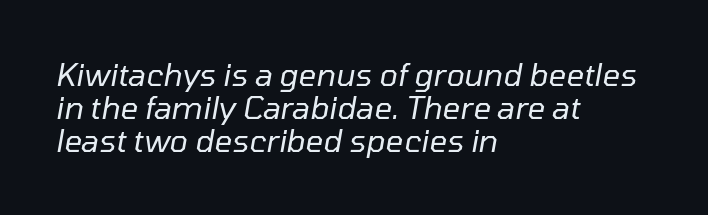
Rendered with sloped, italic letterforms. You could barely slide anything between these rows. The characters are drawn with everyday or finer stroke widths. The paragraph shown leans on its left margin. This rendering features lettering with no underline.
